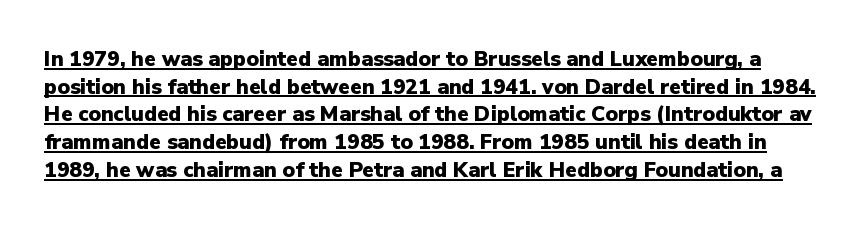
The image shows 21 px bold type, upright; set normal line spacing (1.32x), normal letter spacing, underlined.
